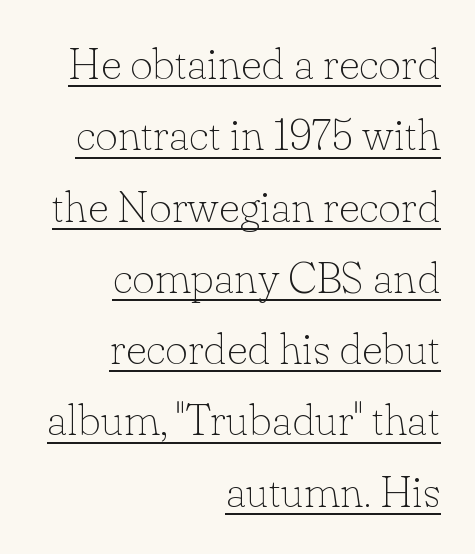
The image shows 44 px thin serif type, upright; set right-aligned, normal line spacing (1.62x), normal letter spacing, underlined; low stroke contrast and a small x-height.
